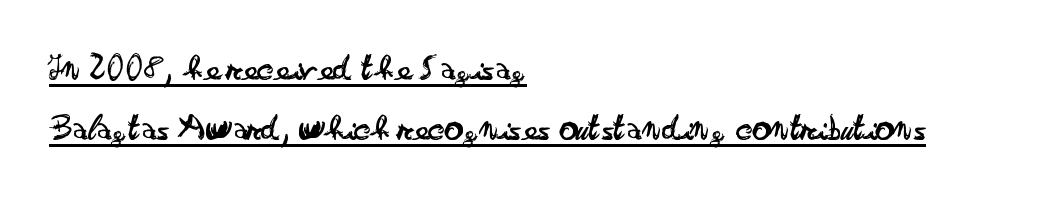
The image shows 37 px regular-weight, wide sans-serif type, upright; set left-aligned, normal line spacing (1.62x), normal letter spacing, underlined; low stroke contrast and a small x-height.
